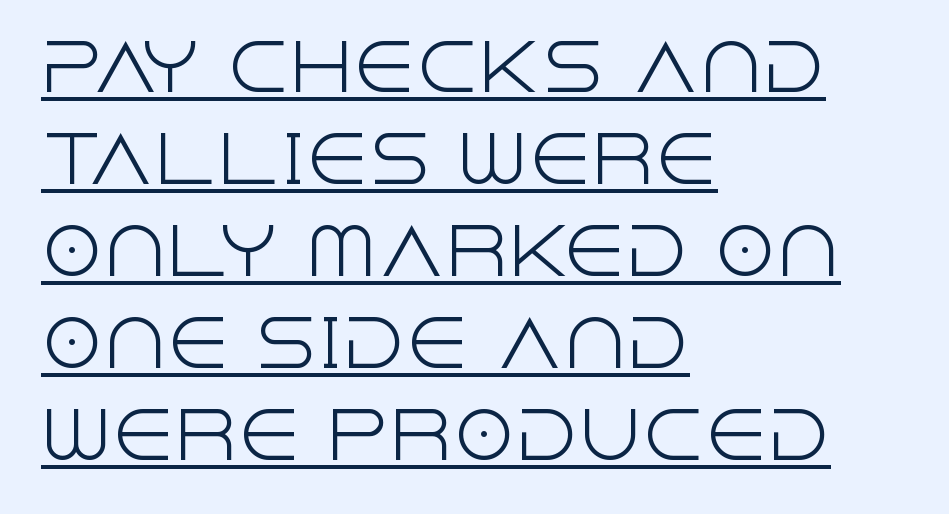
How are the letters spaced? Ordinarily, with no added tracking. Observe the absence of serifs on each vertical stroke in this sample. Emphasis is given by a line drawn under the lettering. Leading: standard.
